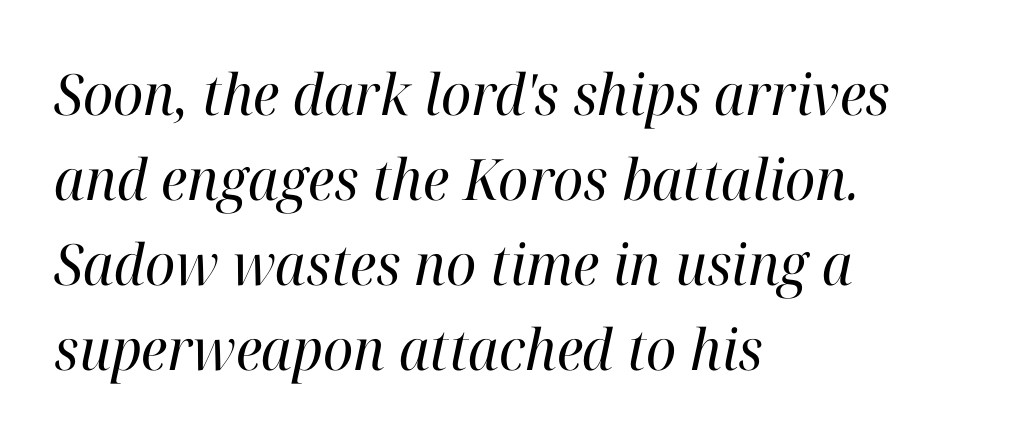
Q: Is the text bold? A: No.
Q: Is the text italic (slanted)? A: Yes, it leans right by about 12 degrees.
Q: Is the typeface a serif or a sans-serif typeface? A: Serif.
Q: Is the text underlined? A: No.
Q: How is the paragraph aligned? A: Left-aligned.
Q: Is the spacing between letters normal or unusually wide? A: Normal.
Q: Is the spacing between lines tight, normal or loose? A: Normal.
Q: Width (condensed, normal, or wide)? A: Normal.
Q: Stroke contrast? A: High.
Q: x-height? A: Medium.
Q: Monospaced? A: No.
